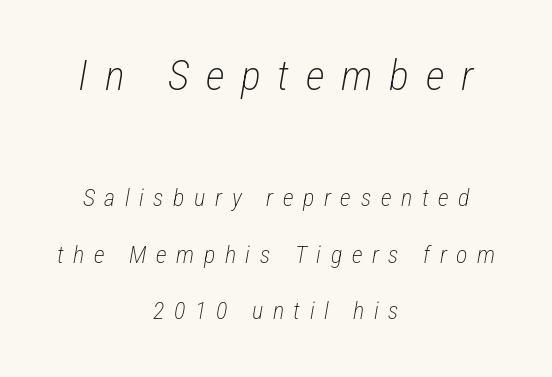
Q: Is the text bold? A: No.
Q: Is the text italic (slanted)? A: Yes, it leans right by about 12 degrees.
Q: Is the text underlined? A: No.
Q: How is the paragraph aligned? A: Centered.
Q: Is the spacing between letters normal or unusually wide? A: Unusually wide.
Q: Is the spacing between lines tight, normal or loose? A: Loose.
Q: Which block of text is set in a larger size, the first (top) or the second (bottom)? A: The first (top) one.
Q: Width (condensed, normal, or wide)? A: Condensed.
Q: Stroke contrast? A: Low.
Q: x-height? A: Medium.
Q: Monospaced? A: No.
